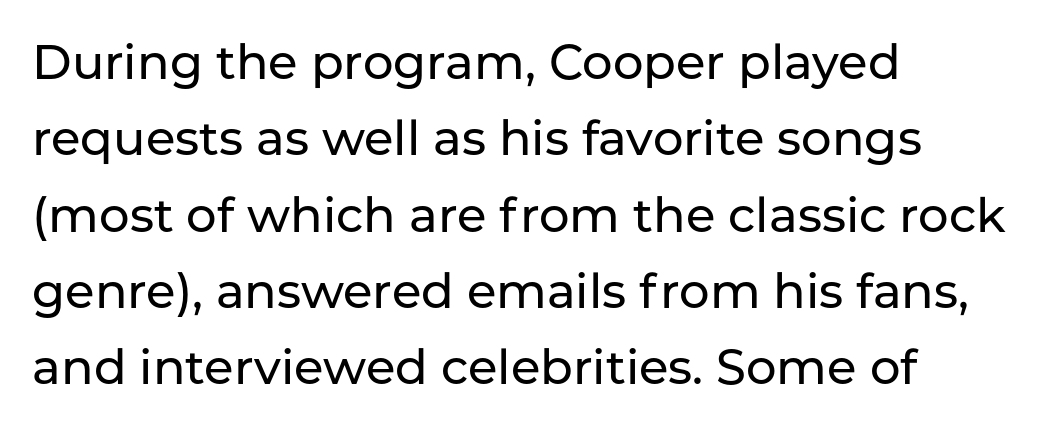
Q: Is the text italic (slanted)? A: No, it is upright.
Q: Is the typeface a serif or a sans-serif typeface? A: Sans-serif.
Q: Is the text underlined? A: No.
Q: How is the paragraph aligned? A: Left-aligned.
Q: Is the spacing between letters normal or unusually wide? A: Normal.
Q: Is the spacing between lines tight, normal or loose? A: Normal.
Q: Width (condensed, normal, or wide)? A: Normal.
Q: Stroke contrast? A: Low.
Q: x-height? A: Medium.
Q: Monospaced? A: No.
